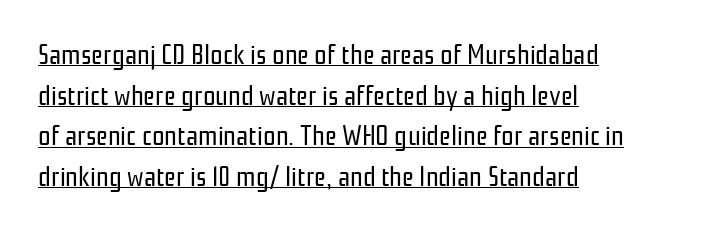
The image shows 28 px regular-weight, condensed sans-serif type, upright; set left-aligned, normal line spacing (1.45x), normal letter spacing, underlined; low stroke contrast and a medium x-height.
